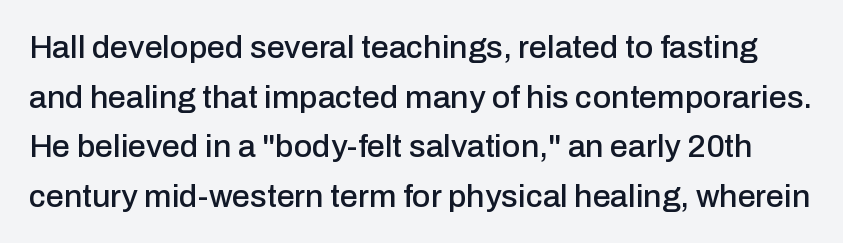
Horizontal bands of white between lines are of average thickness. The letters sit at their default tracking, neither squeezed nor spread. Check the space under the baseline: it is left empty. Spacing verdict: proportional, widths tailored to each character. In terms of posture, this sample is upright.
